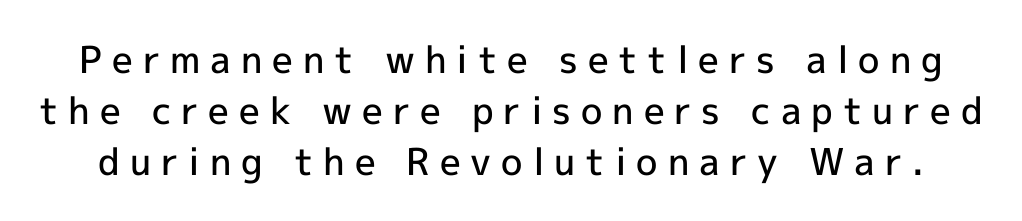
The image shows 37 px semibold sans-serif type, upright; set normal line spacing (1.38x), unusually wide letter spacing (+0.27 em), not underlined; a medium x-height.
